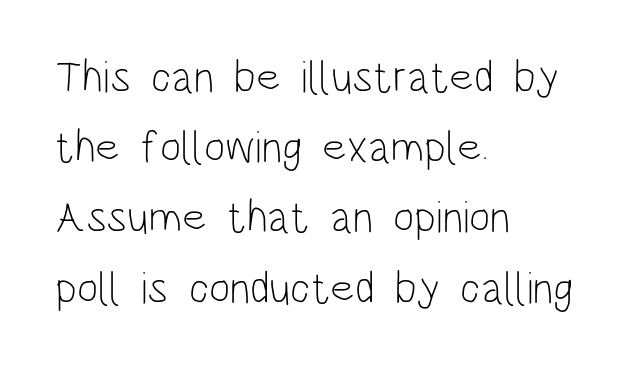
Upright lettering throughout. Looks like regular typesetting: each glyph gets only the width it needs. The type is set solid horizontally, with unmodified tracking. Students, observe: this is what conventionally led text looks like.
